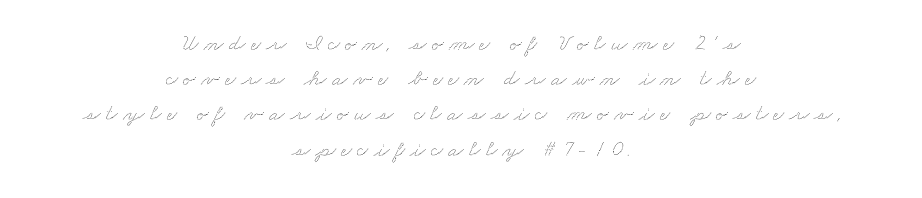
{"underline": "no", "align": "center", "line_spacing": "normal", "line_spacing_ratio": 1.53, "letter_spacing": "wide", "letter_spacing_em": 0.23, "glyph_px": 23}
